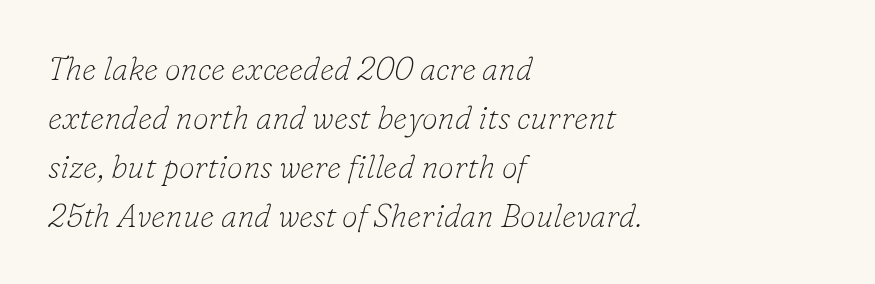
Q: Is the text bold? A: No.
Q: Is the text italic (slanted)? A: Yes, it leans right by about 16 degrees.
Q: Is the typeface a serif or a sans-serif typeface? A: Serif.
Q: Is the text underlined? A: No.
Q: How is the paragraph aligned? A: Left-aligned.
Q: Is the spacing between letters normal or unusually wide? A: Normal.
Q: Is the spacing between lines tight, normal or loose? A: Normal.
Q: Width (condensed, normal, or wide)? A: Normal.
Q: Stroke contrast? A: Low.
Q: x-height? A: Small.
Q: Monospaced? A: No.
